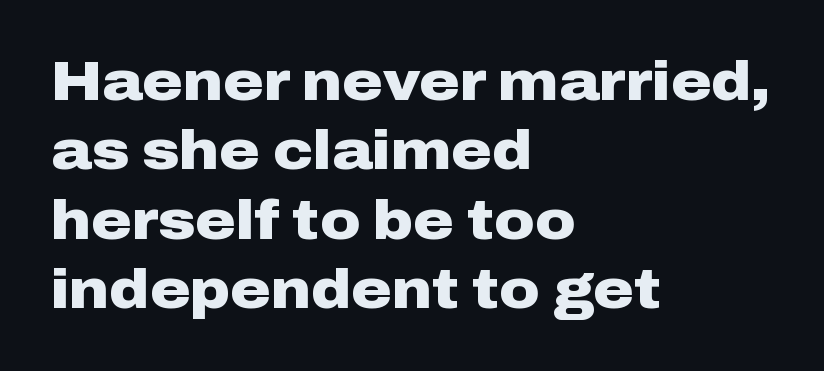
The image shows 55 px heavy, wide sans-serif type, upright; set left-aligned, normal line spacing (1.26x), normal letter spacing, not underlined; low stroke contrast and a medium x-height.
